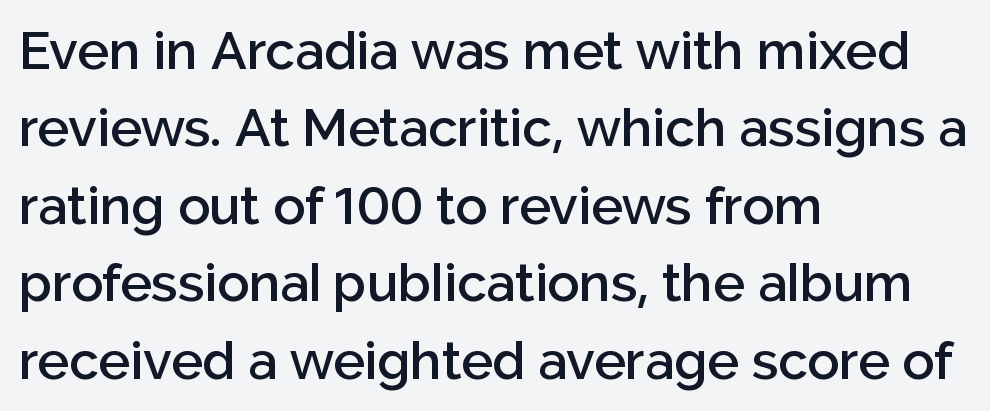
Q: Is the text bold? A: Semi-bold.
Q: Is the text italic (slanted)? A: No, it is upright.
Q: Is the typeface a serif or a sans-serif typeface? A: Sans-serif.
Q: Is the text underlined? A: No.
Q: How is the paragraph aligned? A: Left-aligned.
Q: Is the spacing between letters normal or unusually wide? A: Normal.
Q: Is the spacing between lines tight, normal or loose? A: Normal.
Q: Width (condensed, normal, or wide)? A: Normal.
Q: Stroke contrast? A: Low.
Q: x-height? A: Medium.
Q: Monospaced? A: No.
